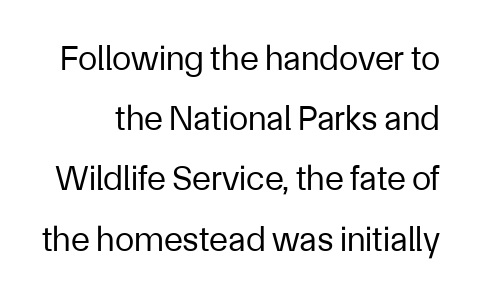
{"serif": "no", "italic": "no", "bold": "no", "weight": "regular", "width": "normal", "stroke_contrast": "low", "x_height": "medium", "monospaced": "no", "underline": "no", "line_spacing_ratio": 1.72, "letter_spacing": "normal", "letter_spacing_em": 0.0, "glyph_px": 35}
